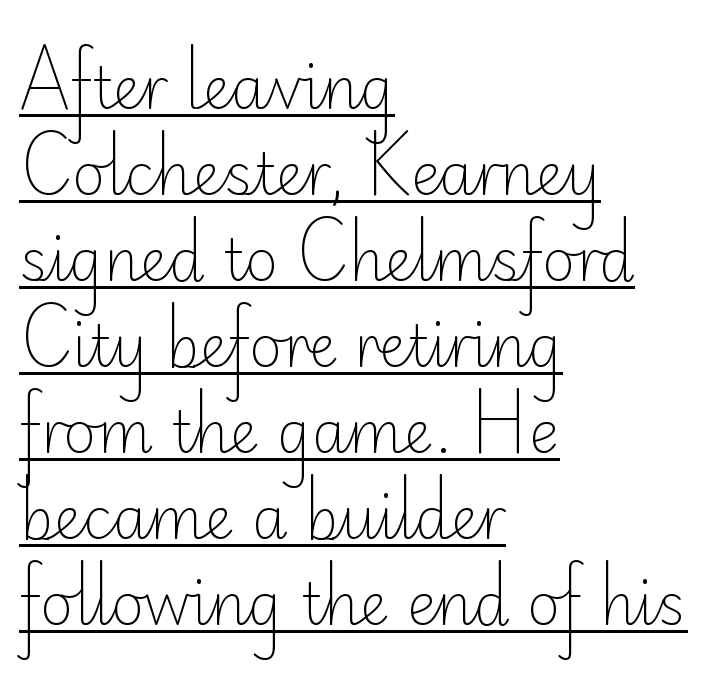
Q: Is the text bold? A: No.
Q: Is the text italic (slanted)? A: No, it is upright.
Q: Is the typeface a serif or a sans-serif typeface? A: Sans-serif.
Q: Is the text underlined? A: Yes.
Q: How is the paragraph aligned? A: Left-aligned.
Q: Is the spacing between letters normal or unusually wide? A: Normal.
Q: Is the spacing between lines tight, normal or loose? A: Normal.
Q: Width (condensed, normal, or wide)? A: Normal.
Q: Stroke contrast? A: Low.
Q: x-height? A: Small.
Q: Monospaced? A: No.
